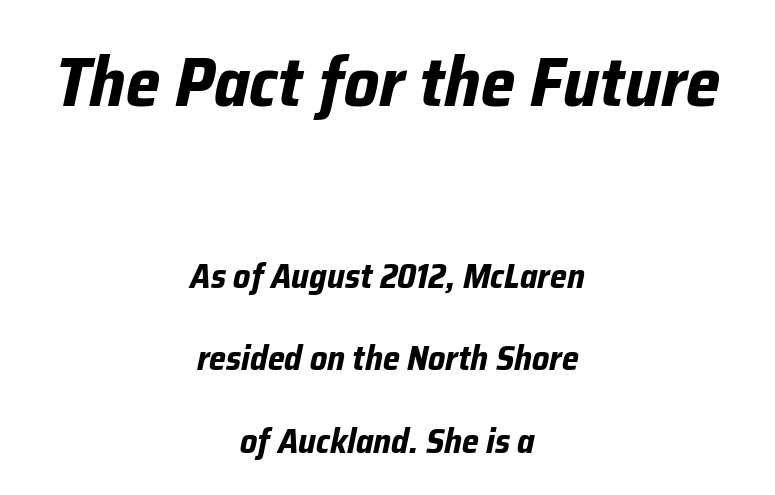
Reading top to bottom, the characters get smaller at the block break. Quick note: interline space is abundant. Weight: bold. Each word holds together tightly as a unit, with standard inter-letter gaps.
